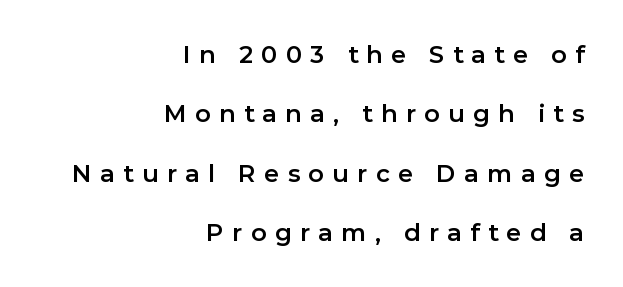
Typeset ragged left — the right edge is the straight one. Only glyphs here, with clear space below each row. Honestly, the rows look like they've been pulled way apart. Honestly, the letter spacing is so wide it's the main thing you notice.
